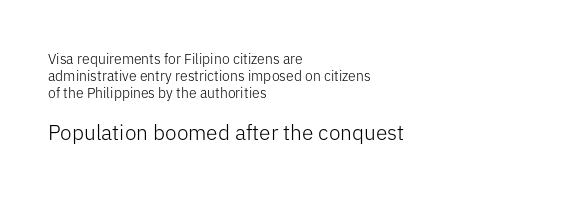
The image shows 21 px text type, upright; set left-aligned, line spacing 1.23x, normal letter spacing, not underlined; the second (bottom) block is 1.5x larger.
